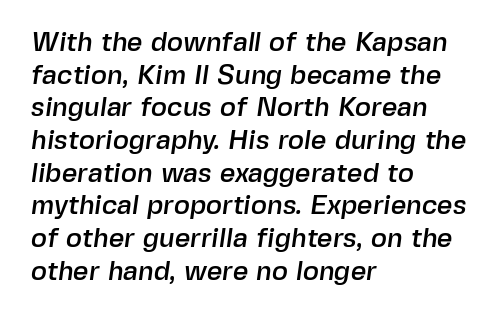
The zone under the glyphs is completely vacant. How are the letters spaced? Ordinarily, with no added tracking. Notice how the passage keeps a crisp vertical edge on the left only.
